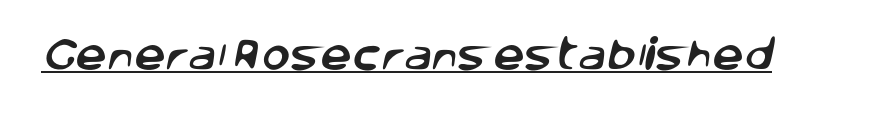
{"serif": "no", "width": "normal", "stroke_contrast": "low", "x_height": "large", "monospaced": "no", "underline": "yes", "letter_spacing": "normal", "letter_spacing_em": 0.0, "glyph_px": 35}
